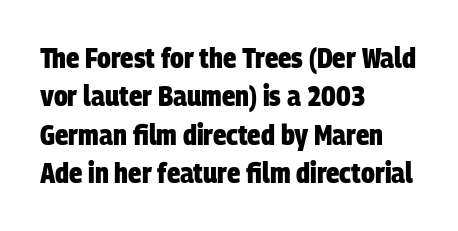
Characters follow at the spacing the type designer built in. Here the designer chose a conventional face with non-uniform glyph widths. Weight: bold. Line starts are locked; line ends wander.
